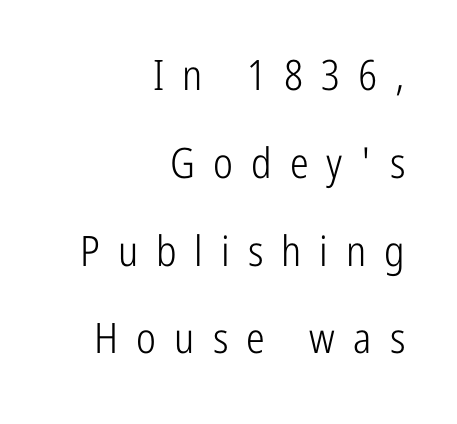
The image shows 42 px light, condensed sans-serif type, upright; set right-aligned, loose line spacing (2.09x), unusually wide letter spacing (+0.43 em), not underlined; low stroke contrast and a medium x-height.
